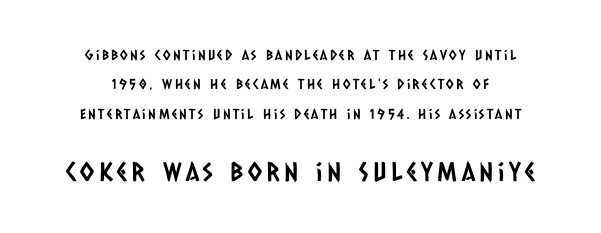
Q: Is the text underlined? A: No.
Q: How is the paragraph aligned? A: Centered.
Q: Is the spacing between lines tight, normal or loose? A: Loose.
Q: Which block of text is set in a larger size, the first (top) or the second (bottom)? A: The second (bottom) one.
